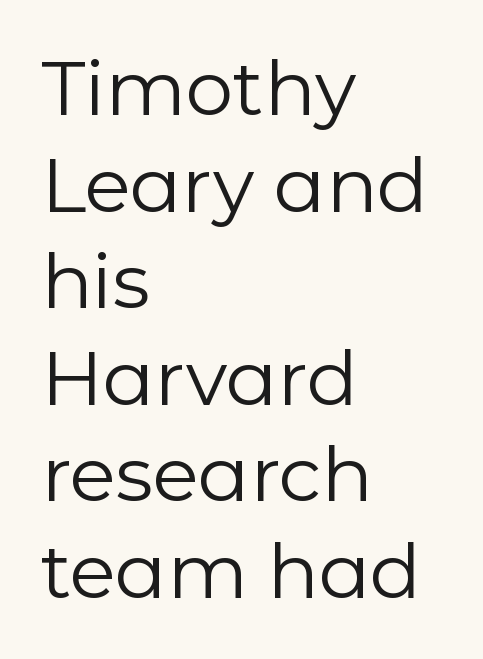
{"serif": "no", "italic": "no", "bold": "no", "weight": "regular", "width": "normal", "stroke_contrast": "low", "x_height": "medium", "monospaced": "no", "underline": "no", "align": "left", "line_spacing": "normal", "line_spacing_ratio": 1.27, "letter_spacing": "normal", "letter_spacing_em": 0.0, "glyph_px": 76}
